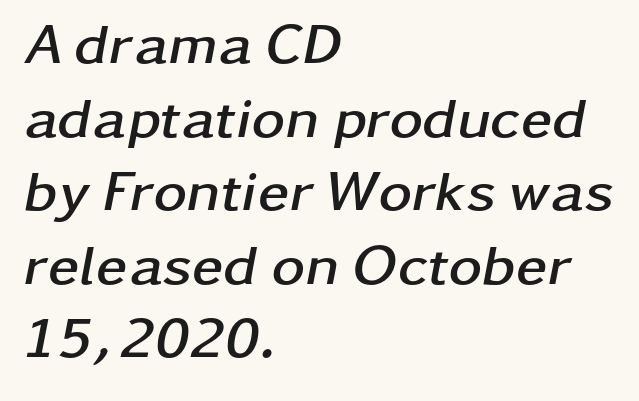
Q: Is the text bold? A: Yes.
Q: Is the text italic (slanted)? A: Yes, it leans right by about 11 degrees.
Q: Is the text underlined? A: No.
Q: How is the paragraph aligned? A: Left-aligned.
Q: Is the spacing between letters normal or unusually wide? A: Normal.
Q: Is the spacing between lines tight, normal or loose? A: Normal.
Q: Width (condensed, normal, or wide)? A: Wide.
Q: Stroke contrast? A: Low.
Q: x-height? A: Medium.
Q: Monospaced? A: No.
